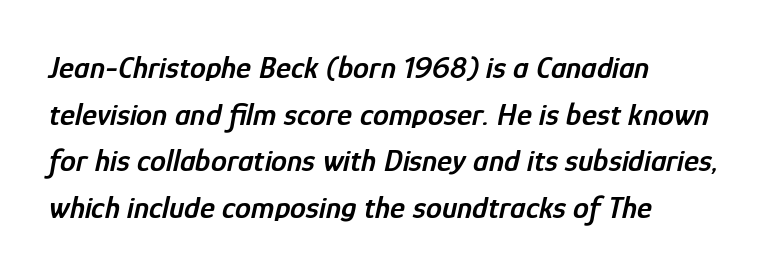
The image shows 32 px semibold, condensed type, italic (leaning right); set left-aligned, normal line spacing (1.46x), normal letter spacing, not underlined; low stroke contrast and a medium x-height.
